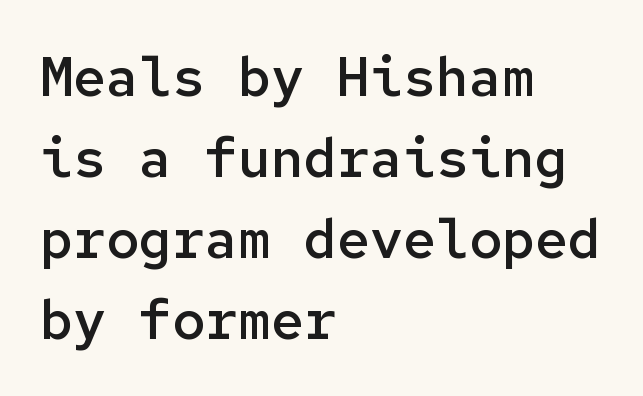
Q: Is the text bold? A: Semi-bold.
Q: Is the text italic (slanted)? A: No, it is upright.
Q: Is the typeface a serif or a sans-serif typeface? A: Sans-serif.
Q: Is the text underlined? A: No.
Q: How is the paragraph aligned? A: Left-aligned.
Q: Is the spacing between letters normal or unusually wide? A: Normal.
Q: Is the spacing between lines tight, normal or loose? A: Normal.
Q: Width (condensed, normal, or wide)? A: Normal.
Q: Stroke contrast? A: Low.
Q: x-height? A: Medium.
Q: Monospaced? A: Yes.
